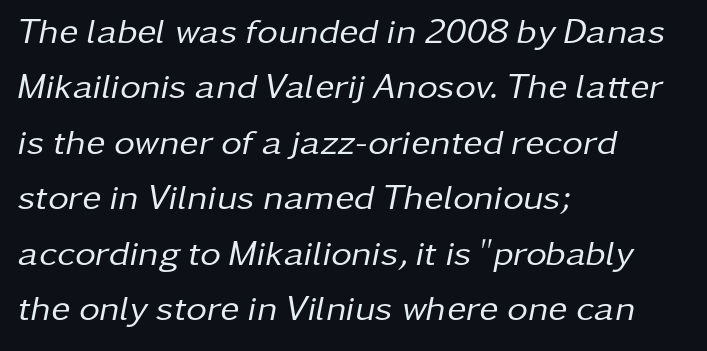
The image shows 36 px regular-weight type, italic (leaning right); set left-aligned, normal line spacing (1.54x), normal letter spacing, not underlined; low stroke contrast and a medium x-height.
